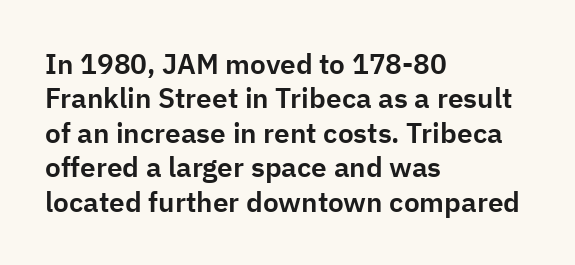
Compared with typical body copy, the letter spacing here is the same. The rendering shows plain stroke endings on the letterforms — a sans-serif design. You could not count columns in this text — the font is proportionally spaced. The compositor pushed each line to the left boundary. Upright lettering throughout. Quick note: underline off.
